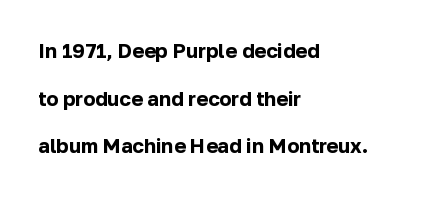
Q: Is the text bold? A: Yes.
Q: Is the text italic (slanted)? A: No, it is upright.
Q: Is the text underlined? A: No.
Q: How is the paragraph aligned? A: Left-aligned.
Q: Is the spacing between letters normal or unusually wide? A: Normal.
Q: Is the spacing between lines tight, normal or loose? A: Loose.
